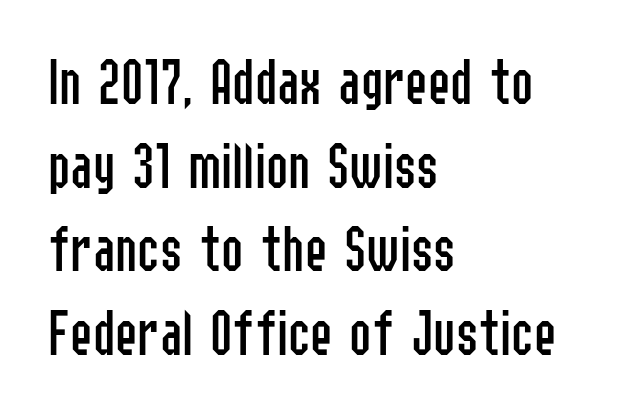
Line beginnings align vertically; line endings do not. Notice how the stems are strictly vertical — no italics here. Note: no serifs on the glyphs. Nobody drew a line under any word here. Whoever set this chose a conventional vertical rhythm.
